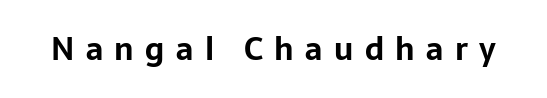
Q: Is the text bold? A: Yes.
Q: Is the text italic (slanted)? A: No, it is upright.
Q: Is the typeface a serif or a sans-serif typeface? A: Sans-serif.
Q: Is the text underlined? A: No.
Q: Is the spacing between letters normal or unusually wide? A: Unusually wide.
Q: Width (condensed, normal, or wide)? A: Normal.
Q: Stroke contrast? A: Low.
Q: x-height? A: Medium.
Q: Monospaced? A: No.
